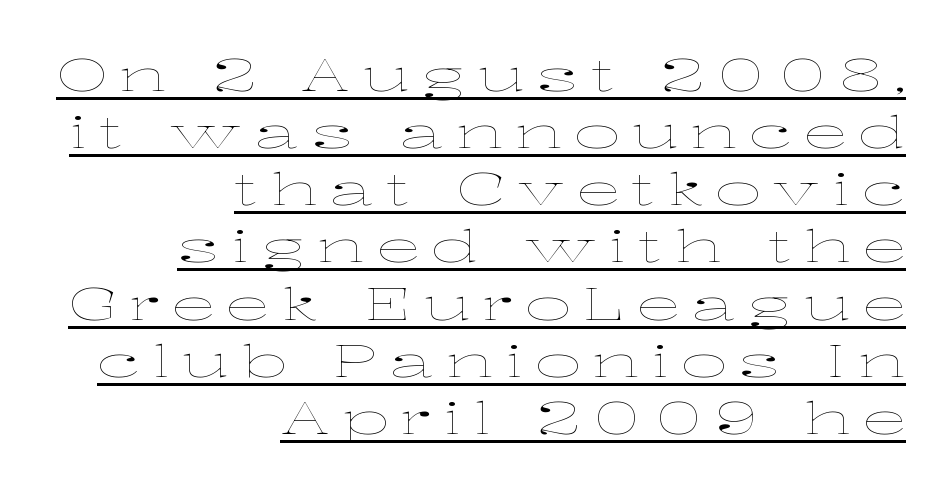
Vertically, the passage feels balanced, rows spaced as you'd expect. The typesetter chose a ragged-left arrangement here. The letters stand upright; this is a roman face. Looks like someone drew a line under every word here.
